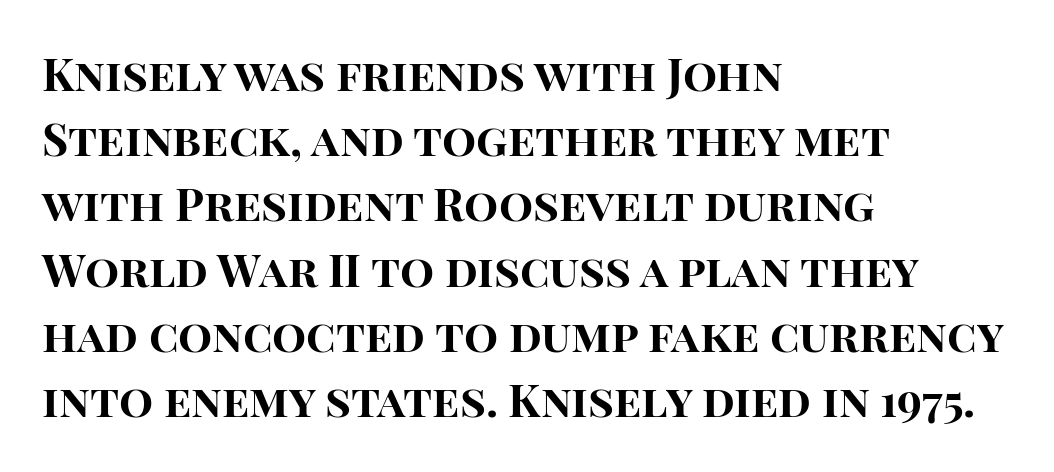
The image shows 45 px bold sans-serif type, upright; set left-aligned, normal line spacing (1.45x), normal letter spacing, not underlined; high stroke contrast and a large x-height.
